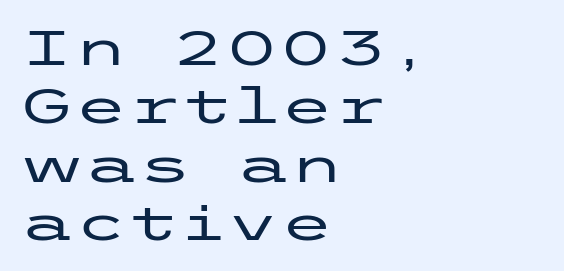
{"serif": "no", "italic": "no", "width": "wide", "stroke_contrast": "low", "x_height": "medium", "underline": "no", "align": "left", "line_spacing_ratio": 1.19, "letter_spacing": "normal", "letter_spacing_em": 0.0, "glyph_px": 49}
